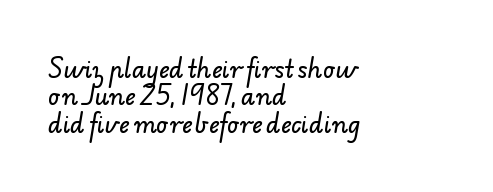
Q: Is the text underlined? A: No.
Q: How is the paragraph aligned? A: Left-aligned.
Q: Is the spacing between letters normal or unusually wide? A: Normal.
